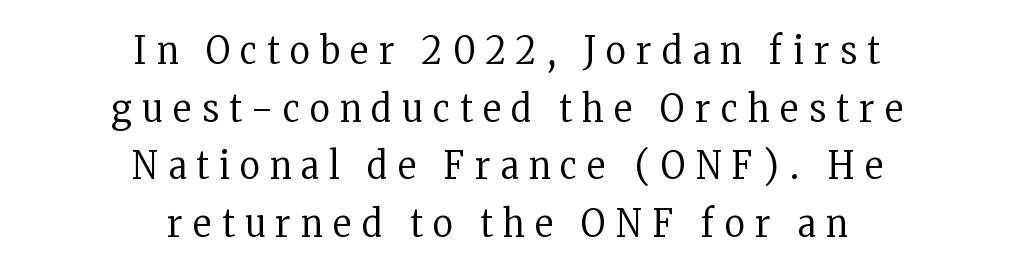
The passage shown is typed in a proportional face where columns would drift. Is the type heavy? It reads as light-to-regular instead. In terms of letterform style, serifs are clearly present. Letters rest on an invisible, unmarked baseline. The passage shown stacks its lines at a standard gap. The type is letterspaced generously, with wide tracking.
